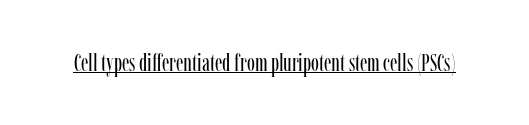
The image shows 24 px text type, upright; set normal letter spacing, underlined.
